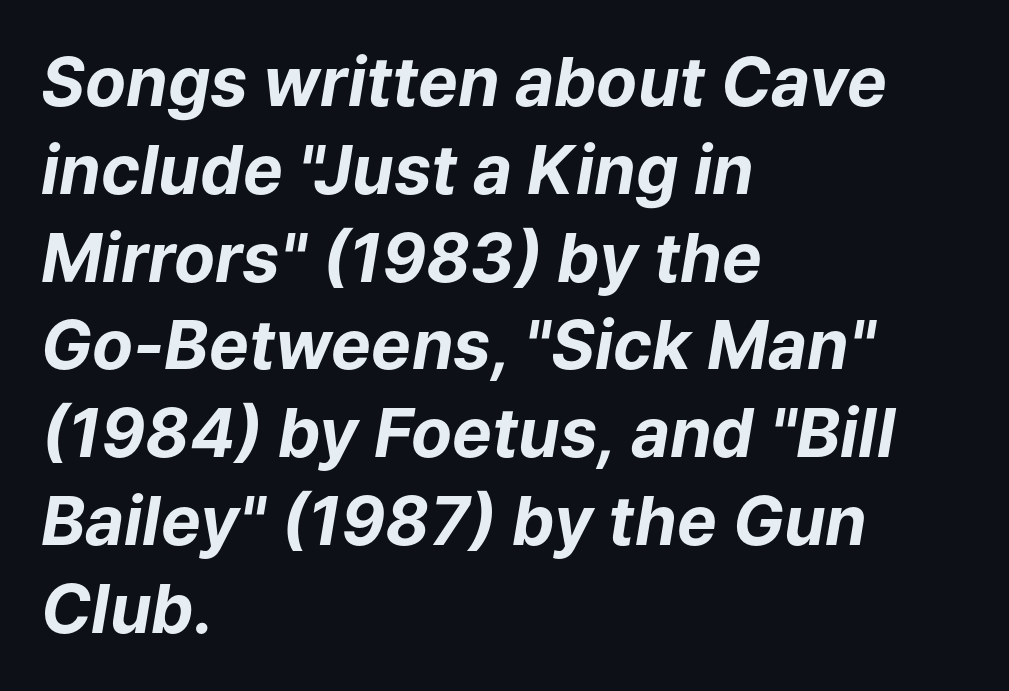
{"italic": "yes", "lean": "right", "slant_degrees": 9, "bold": "yes", "weight": "bold", "width": "normal", "stroke_contrast": "low", "x_height": "medium", "monospaced": "no", "underline": "no", "align": "left", "line_spacing": "normal", "line_spacing_ratio": 1.31, "letter_spacing": "normal", "letter_spacing_em": 0.0, "glyph_px": 67}
